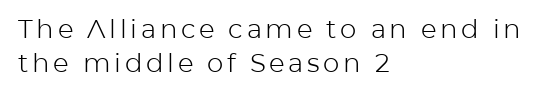
Words float on clear page, feet unadorned. Layout note: lines flush left. Horizontal bands of white between lines are of average thickness. It's the straight-up-and-down kind of type. Nothing heavy about these letters — not bold at all.
